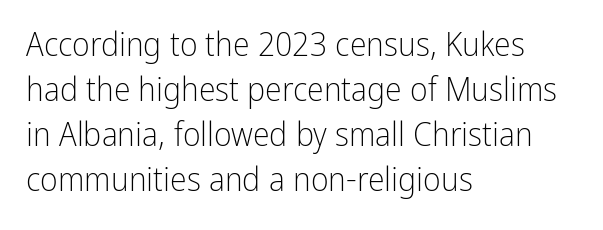
Q: Is the text bold? A: No.
Q: Is the text italic (slanted)? A: No, it is upright.
Q: Is the typeface a serif or a sans-serif typeface? A: Sans-serif.
Q: Is the text underlined? A: No.
Q: How is the paragraph aligned? A: Left-aligned.
Q: Is the spacing between letters normal or unusually wide? A: Normal.
Q: Is the spacing between lines tight, normal or loose? A: Normal.
Q: Width (condensed, normal, or wide)? A: Condensed.
Q: Stroke contrast? A: Low.
Q: x-height? A: Medium.
Q: Monospaced? A: No.
